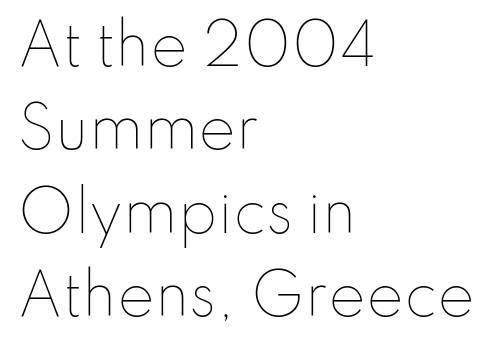
A light-to-regular cut is what we see here. Observe the ordinary spacing: letters are neighbours, not strangers. Regarding leading, the lines here are spaced in the standard way. Honestly, there is no underline to notice here at all. The passage shown is typed in a proportional face where columns would drift. The type sits square on the baseline with zero lean.
